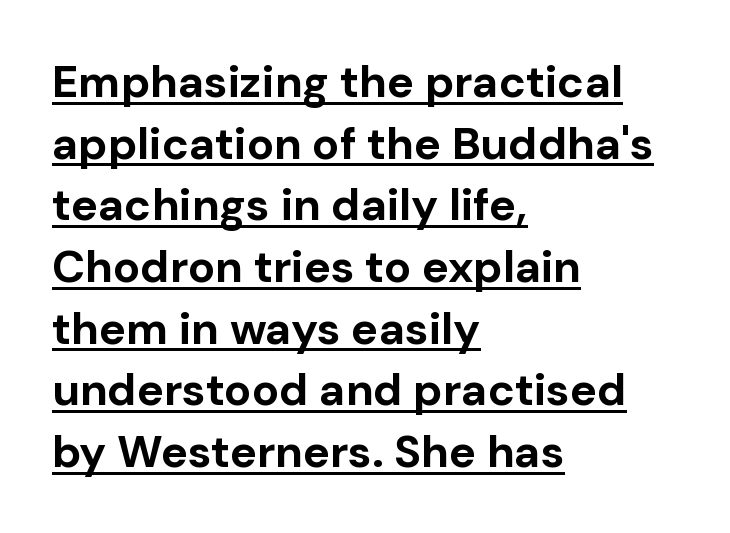
Q: Is the text bold? A: Yes.
Q: Is the text italic (slanted)? A: No, it is upright.
Q: Is the typeface a serif or a sans-serif typeface? A: Sans-serif.
Q: Is the text underlined? A: Yes.
Q: How is the paragraph aligned? A: Left-aligned.
Q: Is the spacing between letters normal or unusually wide? A: Normal.
Q: Is the spacing between lines tight, normal or loose? A: Normal.
Q: Width (condensed, normal, or wide)? A: Normal.
Q: Stroke contrast? A: Low.
Q: x-height? A: Medium.
Q: Monospaced? A: No.
